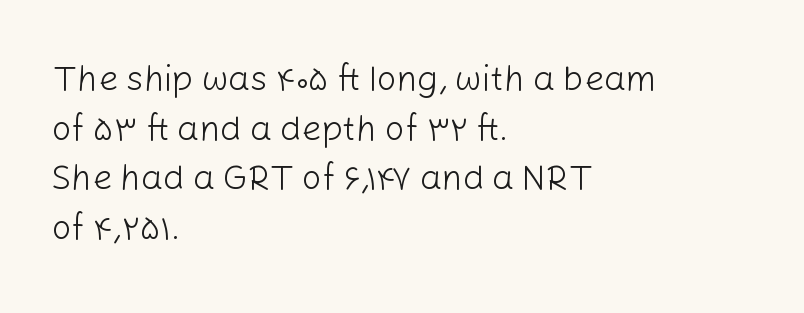
Q: Is the text bold? A: No.
Q: Is the text italic (slanted)? A: No, it is upright.
Q: Is the typeface a serif or a sans-serif typeface? A: Sans-serif.
Q: Is the text underlined? A: No.
Q: How is the paragraph aligned? A: Left-aligned.
Q: Is the spacing between letters normal or unusually wide? A: Normal.
Q: Is the spacing between lines tight, normal or loose? A: Normal.
Q: Width (condensed, normal, or wide)? A: Normal.
Q: Stroke contrast? A: Low.
Q: x-height? A: Medium.
Q: Monospaced? A: No.
